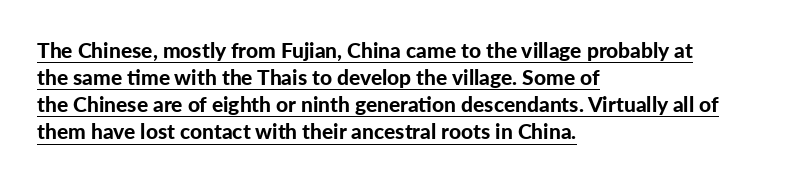
The image shows 21 px bold type, upright; set left-aligned, normal line spacing (1.29x), normal letter spacing, underlined.
